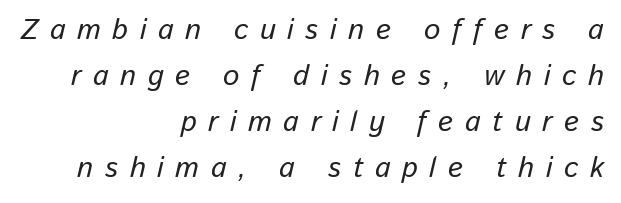
Q: Is the text italic (slanted)? A: Yes, it leans right by about 13 degrees.
Q: Is the text underlined? A: No.
Q: How is the paragraph aligned? A: Right-aligned.
Q: Is the spacing between letters normal or unusually wide? A: Unusually wide.
Q: Is the spacing between lines tight, normal or loose? A: Normal.
Q: Width (condensed, normal, or wide)? A: Normal.
Q: Stroke contrast? A: Low.
Q: x-height? A: Medium.
Q: Monospaced? A: No.
